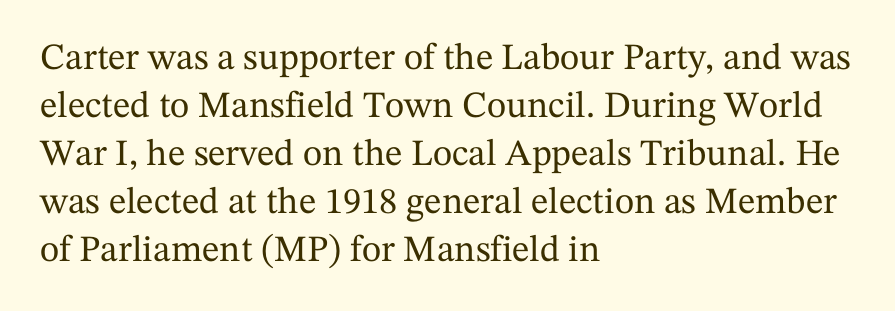
{"serif": "yes", "italic": "no", "width": "normal", "stroke_contrast": "medium", "x_height": "medium", "monospaced": "no", "underline": "no", "align": "left", "line_spacing": "normal", "line_spacing_ratio": 1.3, "letter_spacing": "normal", "letter_spacing_em": 0.0, "glyph_px": 37}
